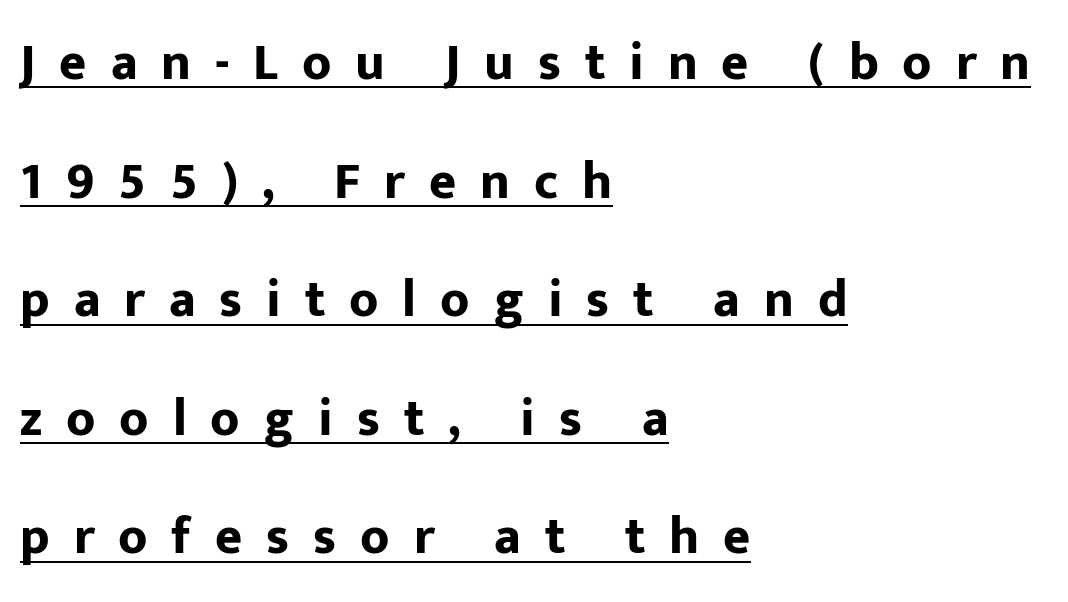
Q: Is the text bold? A: Yes.
Q: Is the text italic (slanted)? A: No, it is upright.
Q: Is the typeface a serif or a sans-serif typeface? A: Sans-serif.
Q: Is the text underlined? A: Yes.
Q: How is the paragraph aligned? A: Left-aligned.
Q: Is the spacing between letters normal or unusually wide? A: Unusually wide.
Q: Is the spacing between lines tight, normal or loose? A: Loose.
Q: Width (condensed, normal, or wide)? A: Normal.
Q: Stroke contrast? A: Low.
Q: x-height? A: Medium.
Q: Monospaced? A: No.
